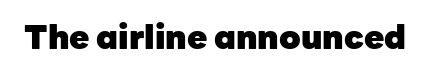
{"serif": "no", "italic": "no", "bold": "yes", "weight": "heavy", "width": "normal", "stroke_contrast": "low", "x_height": "medium", "monospaced": "no", "underline": "no", "letter_spacing": "normal", "letter_spacing_em": 0.0, "glyph_px": 33}
